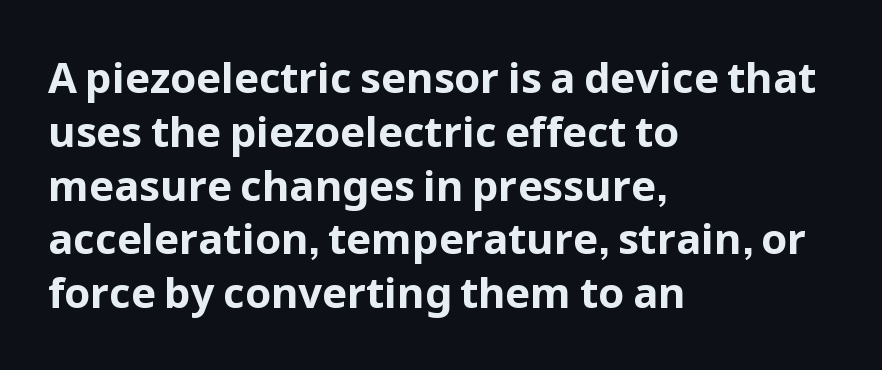
Q: Is the text bold? A: Yes.
Q: Is the text italic (slanted)? A: No, it is upright.
Q: Is the typeface a serif or a sans-serif typeface? A: Sans-serif.
Q: Is the text underlined? A: No.
Q: How is the paragraph aligned? A: Left-aligned.
Q: Is the spacing between letters normal or unusually wide? A: Normal.
Q: Is the spacing between lines tight, normal or loose? A: Normal.
Q: Width (condensed, normal, or wide)? A: Normal.
Q: Stroke contrast? A: Low.
Q: x-height? A: Medium.
Q: Monospaced? A: No.
